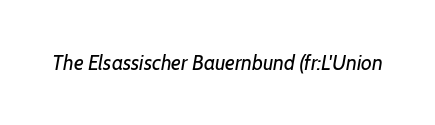
Q: Is the text bold? A: No.
Q: Is the text italic (slanted)? A: Yes, it leans right by about 7 degrees.
Q: Is the text underlined? A: No.
Q: Is the spacing between letters normal or unusually wide? A: Normal.
